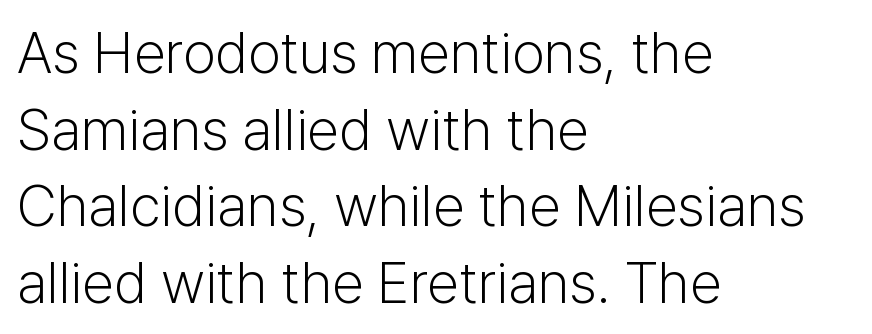
Q: Is the text bold? A: No.
Q: Is the text italic (slanted)? A: No, it is upright.
Q: Is the typeface a serif or a sans-serif typeface? A: Sans-serif.
Q: Is the text underlined? A: No.
Q: How is the paragraph aligned? A: Left-aligned.
Q: Is the spacing between letters normal or unusually wide? A: Normal.
Q: Is the spacing between lines tight, normal or loose? A: Normal.
Q: Width (condensed, normal, or wide)? A: Normal.
Q: Stroke contrast? A: Low.
Q: x-height? A: Medium.
Q: Monospaced? A: No.
